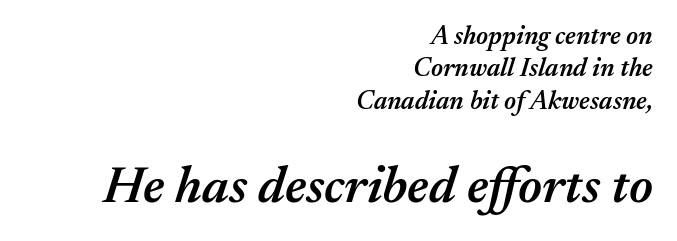
Q: Is the text bold? A: Semi-bold.
Q: Is the text italic (slanted)? A: Yes, it leans right by about 17 degrees.
Q: Is the text underlined? A: No.
Q: How is the paragraph aligned? A: Right-aligned.
Q: Is the spacing between letters normal or unusually wide? A: Normal.
Q: Is the spacing between lines tight, normal or loose? A: Normal.
Q: Which block of text is set in a larger size, the first (top) or the second (bottom)? A: The second (bottom) one.
Q: Width (condensed, normal, or wide)? A: Normal.
Q: Stroke contrast? A: Medium.
Q: x-height? A: Medium.
Q: Monospaced? A: No.
